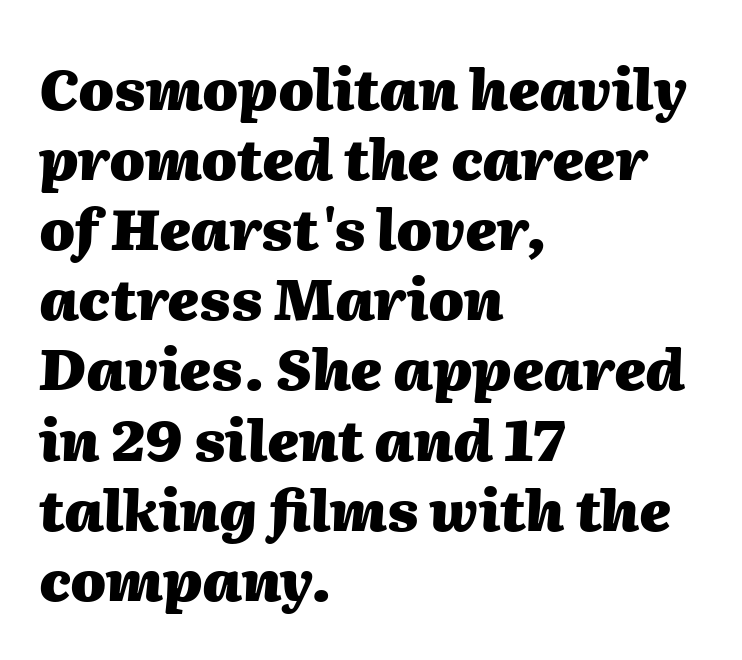
The image shows 57 px heavy type, italic (leaning right); set left-aligned, line spacing 1.23x, normal letter spacing, not underlined; medium stroke contrast and a medium x-height.
